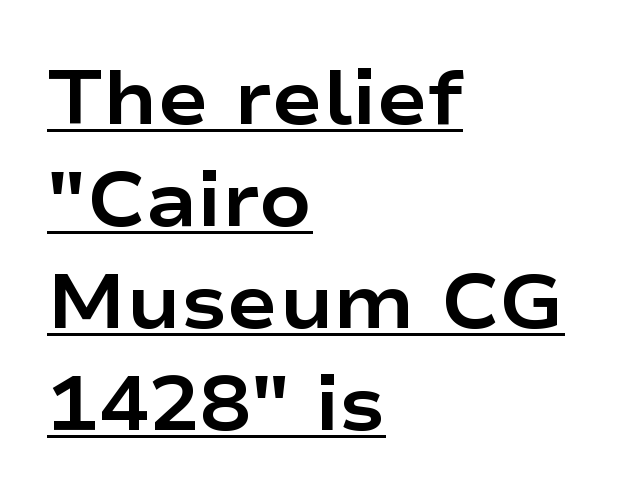
Successive baselines arrive at the customary interval. The line texture is even and compact thanks to regular tracking. Nope, no serifs anywhere on these letters. Each line starts at the same left margin while the right side varies.
